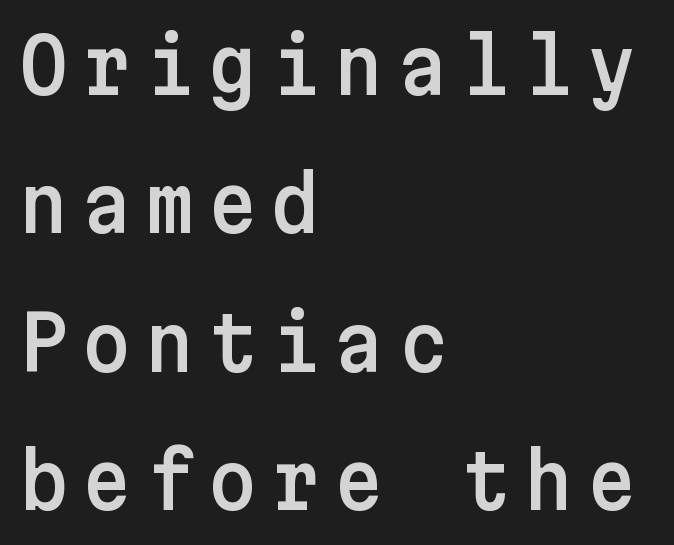
{"serif": "no", "italic": "no", "width": "normal", "stroke_contrast": "low", "x_height": "medium", "underline": "no", "align": "left", "line_spacing_ratio": 1.82, "glyph_px": 76}
